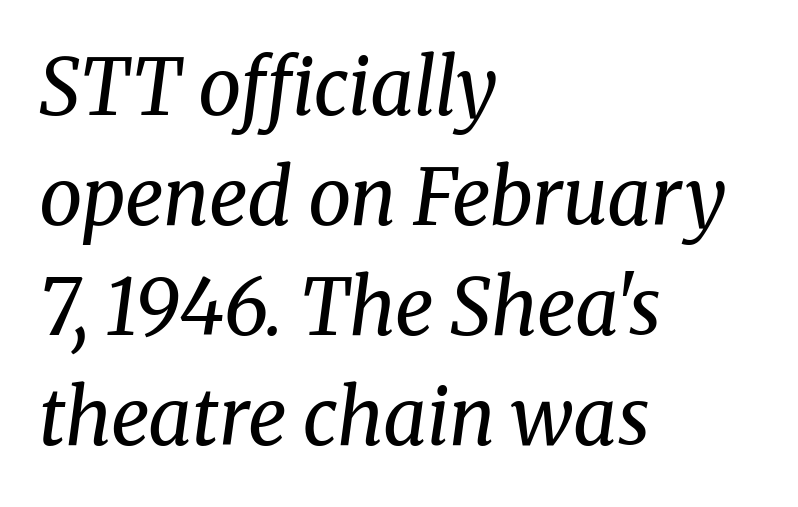
Q: Is the text bold? A: No.
Q: Is the text italic (slanted)? A: Yes, it leans right by about 8 degrees.
Q: Is the typeface a serif or a sans-serif typeface? A: Serif.
Q: Is the text underlined? A: No.
Q: How is the paragraph aligned? A: Left-aligned.
Q: Is the spacing between letters normal or unusually wide? A: Normal.
Q: Is the spacing between lines tight, normal or loose? A: Normal.
Q: Width (condensed, normal, or wide)? A: Normal.
Q: Stroke contrast? A: Medium.
Q: x-height? A: Medium.
Q: Monospaced? A: No.
